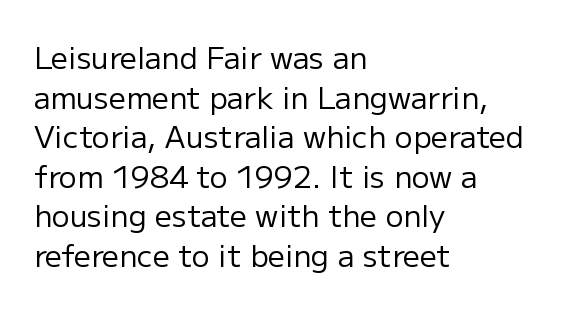
Each letter keeps its own natural width here, so spacing adapts to shape. Line beginnings align vertically; line endings do not. The characters display no serif detailing; their extremities are plain. The designer left line spacing at the default. Honestly, there is no underline to notice here at all.
